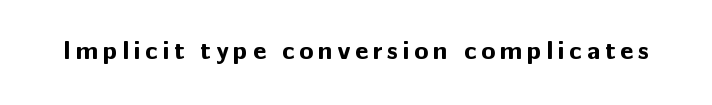
The image shows 26 px bold type, upright; set not underlined.
